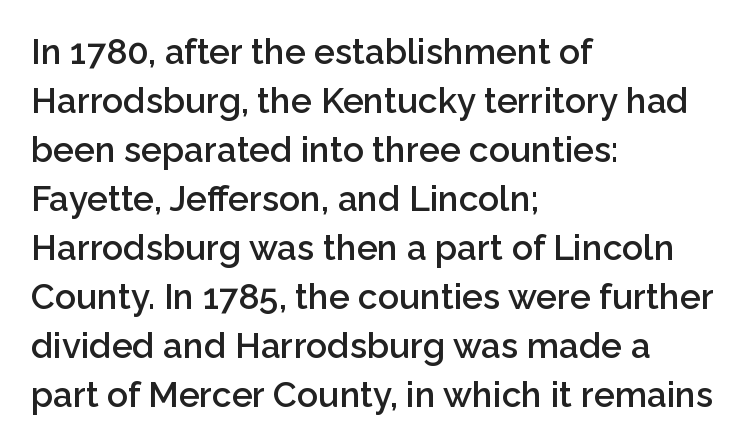
A sans-serif font was chosen for this passage. It's the straight-up-and-down kind of type. Each line starts at the same left margin while the right side varies. Each row of text sits above clean, open space. Compared with typical body copy, the letter spacing here is the same. Looks like regular typesetting: each glyph gets only the width it needs.
